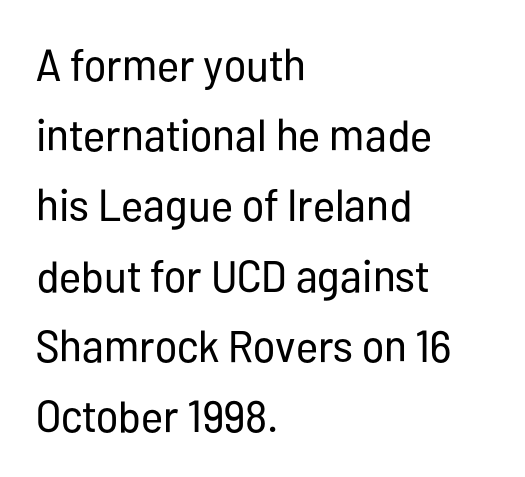
The letters sit at their default tracking, neither squeezed nor spread. Regarding serifs, this sample does without them. The space between consecutive lines is moderate. Horizontally, the lines are justified to the leading edge only. Is the type heavy? It reads as light-to-regular instead.
